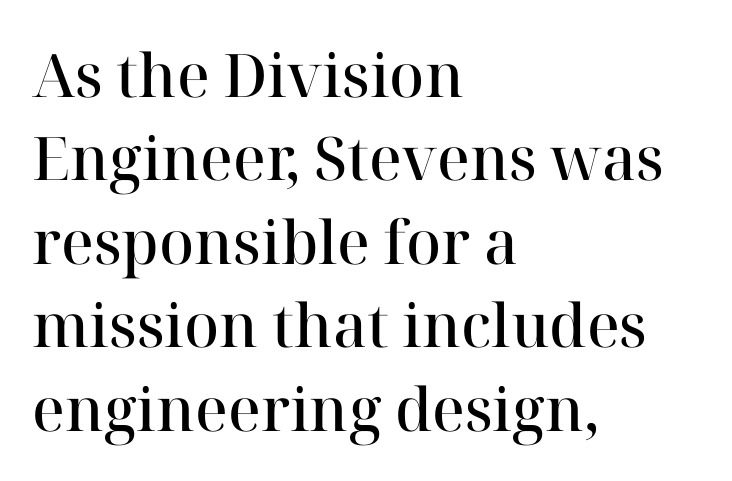
The font is running at a semibold setting, under full bold. Observe the ordinary spacing: letters are neighbours, not strangers. Letters rest on an invisible, unmarked baseline. The lettering holds an erect, upright posture throughout.
